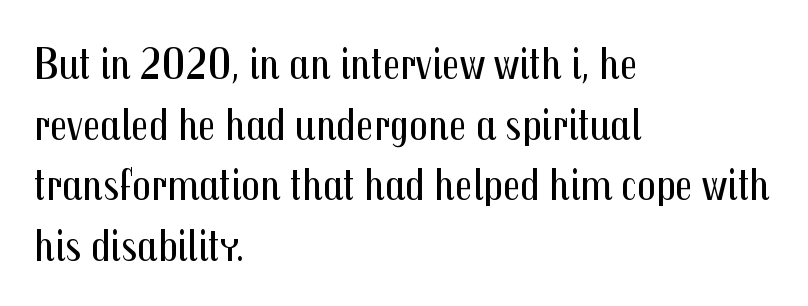
Varying glyph widths throughout — classic text-font behaviour. Compared with a typical body face, this is equally light or lighter still. Line spacing here is normal. In CSS terms this would be text-align: left. Each row of text sits above clean, open space.
